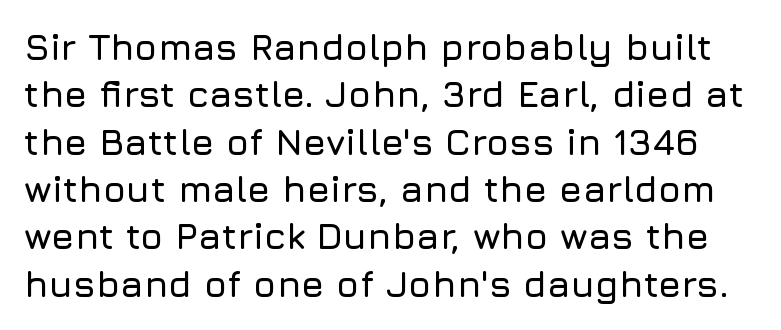
{"serif": "no", "italic": "no", "width": "normal", "stroke_contrast": "low", "x_height": "medium", "monospaced": "no", "underline": "no", "line_spacing": "normal", "line_spacing_ratio": 1.28, "letter_spacing": "normal", "letter_spacing_em": 0.0, "glyph_px": 37}
